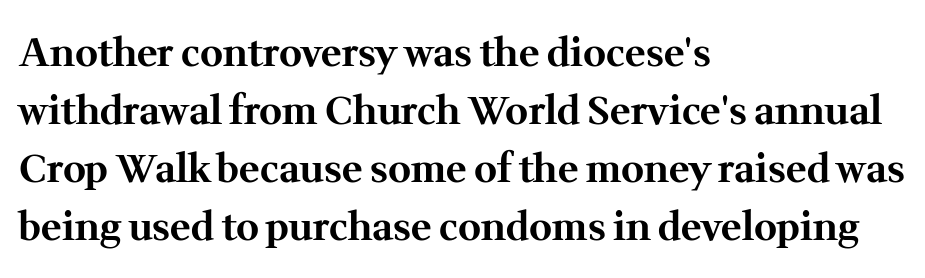
Descenders are the only things crossing below the line. If you drew a line through each stem, it would be perfectly vertical. Old-style or modern, the face here clearly has serifs. Weight check: bold — yes, fully. Horizontal bands of white between lines are of average thickness.
